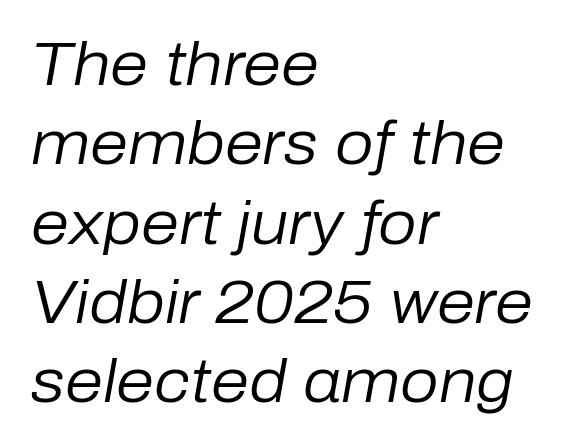
{"italic": "yes", "lean": "right", "slant_degrees": 10, "bold": "no", "weight": "regular", "width": "normal", "stroke_contrast": "low", "x_height": "medium", "monospaced": "no", "underline": "no", "align": "left", "line_spacing": "normal", "line_spacing_ratio": 1.3, "letter_spacing": "normal", "letter_spacing_em": 0.0, "glyph_px": 61}
